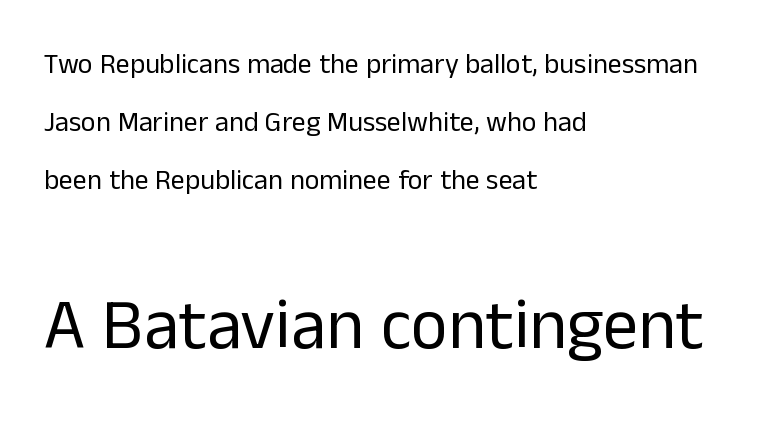
Q: Is the text bold? A: No.
Q: Is the text italic (slanted)? A: No, it is upright.
Q: Is the typeface a serif or a sans-serif typeface? A: Sans-serif.
Q: Is the text underlined? A: No.
Q: How is the paragraph aligned? A: Left-aligned.
Q: Is the spacing between letters normal or unusually wide? A: Normal.
Q: Is the spacing between lines tight, normal or loose? A: Loose.
Q: Which block of text is set in a larger size, the first (top) or the second (bottom)? A: The second (bottom) one.
Q: Width (condensed, normal, or wide)? A: Normal.
Q: Stroke contrast? A: Low.
Q: x-height? A: Medium.
Q: Monospaced? A: No.
